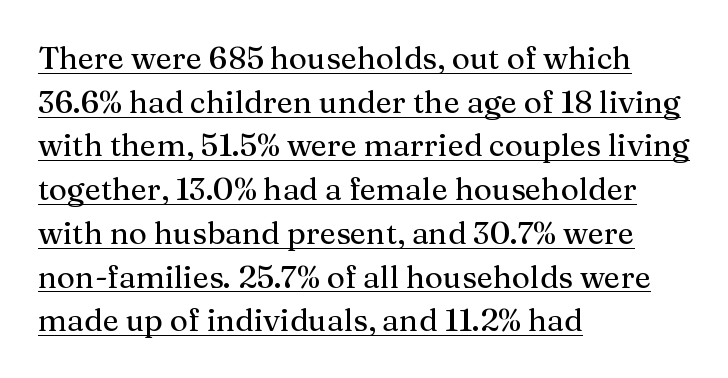
Q: Is the text italic (slanted)? A: No, it is upright.
Q: Is the typeface a serif or a sans-serif typeface? A: Serif.
Q: Is the text underlined? A: Yes.
Q: How is the paragraph aligned? A: Left-aligned.
Q: Is the spacing between letters normal or unusually wide? A: Normal.
Q: Is the spacing between lines tight, normal or loose? A: Normal.
Q: Width (condensed, normal, or wide)? A: Normal.
Q: Stroke contrast? A: Medium.
Q: x-height? A: Medium.
Q: Monospaced? A: No.
